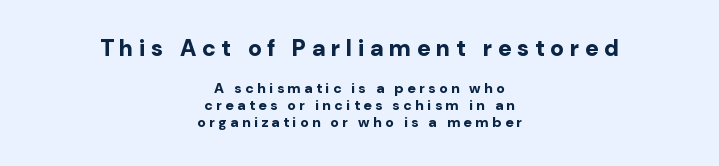
{"italic": "no", "bold": "yes", "underline": "no", "align": "center", "line_spacing_ratio": 1.21, "letter_spacing": "wide", "letter_spacing_em": 0.25, "larger_block": "first", "size_ratio": 1.64, "glyph_px": 23}
